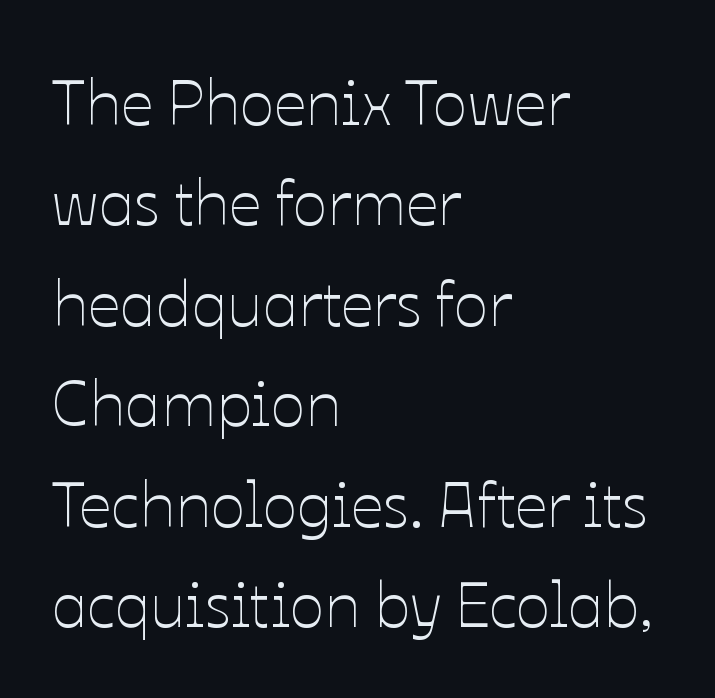
The image shows 64 px thin type, upright; set left-aligned, normal line spacing (1.57x), normal letter spacing, not underlined; low stroke contrast and a medium x-height.
